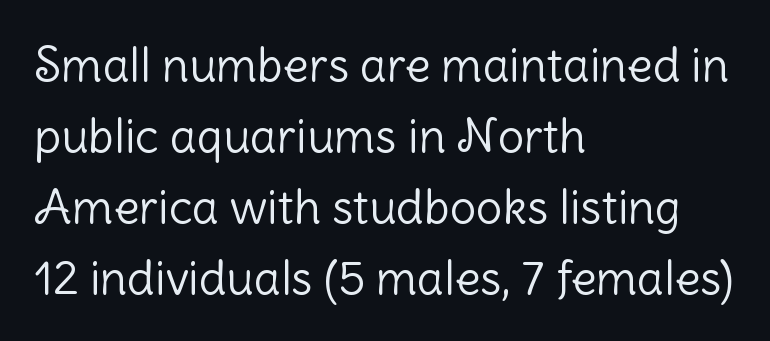
A typesetter would label this face a sans. No extra ink here — the face is not bold. Each letter keeps its own natural width here, so spacing adapts to shape. Glance below the letters and you will spot only blank space.
